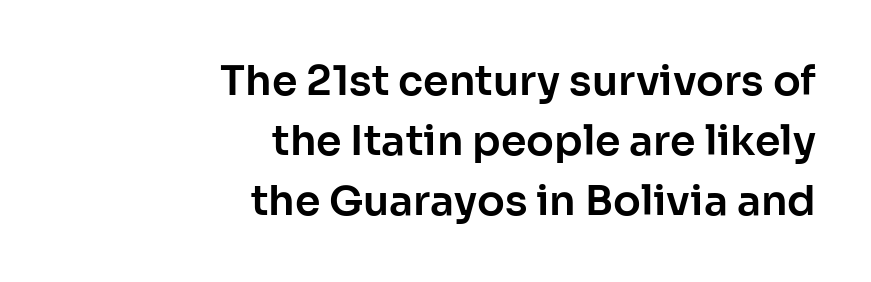
The image shows 41 px sans-serif type, upright; set right-aligned, normal line spacing (1.46x), normal letter spacing, not underlined; low stroke contrast and a medium x-height.
